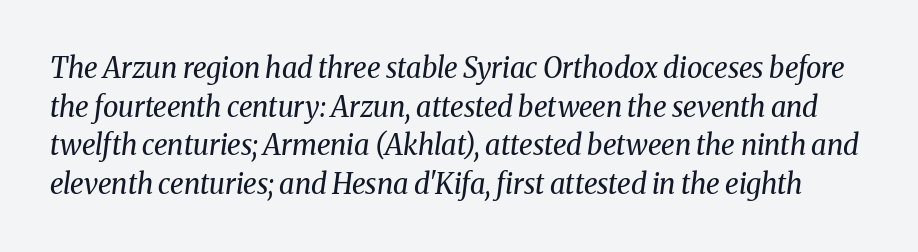
{"serif": "yes", "italic": "yes", "lean": "right", "slant_degrees": 8, "bold": "no", "weight": "regular", "width": "normal", "stroke_contrast": "medium", "x_height": "medium", "monospaced": "no", "underline": "no", "line_spacing": "normal", "line_spacing_ratio": 1.38, "letter_spacing": "normal", "letter_spacing_em": 0.0, "glyph_px": 28}
